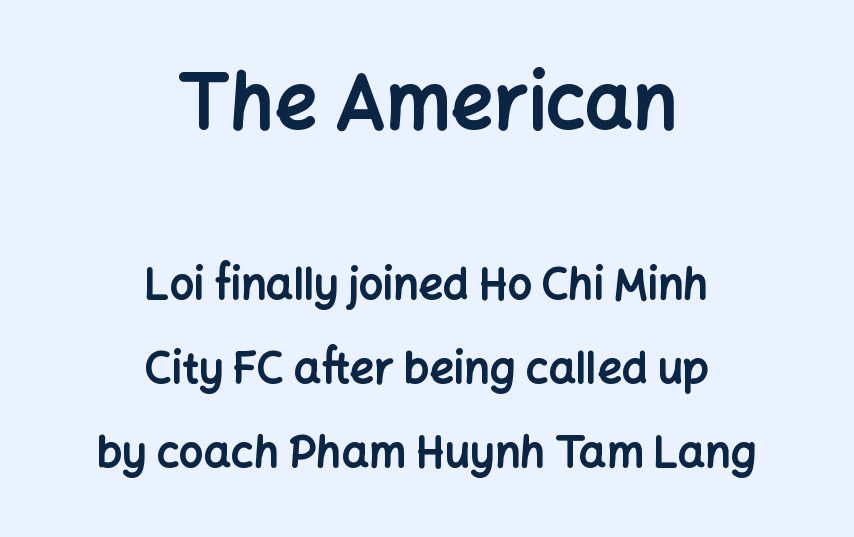
The image shows 75 px bold sans-serif type, upright; set centered, loose line spacing (1.95x), normal letter spacing, not underlined; the first (top) block is 1.74x larger; low stroke contrast and a medium x-height.
